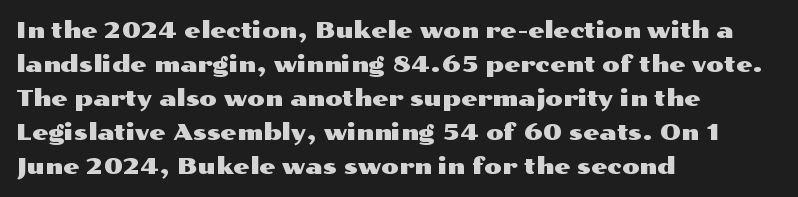
Q: Is the text italic (slanted)? A: No, it is upright.
Q: Is the text underlined? A: No.
Q: How is the paragraph aligned? A: Left-aligned.
Q: Is the spacing between letters normal or unusually wide? A: Normal.
Q: Is the spacing between lines tight, normal or loose? A: Normal.
